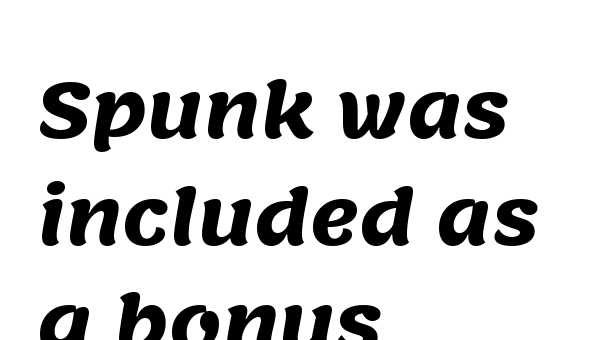
{"serif": "no", "bold": "yes", "weight": "heavy", "width": "normal", "stroke_contrast": "medium", "x_height": "large", "monospaced": "no", "underline": "no", "align": "left", "line_spacing": "normal", "line_spacing_ratio": 1.44, "letter_spacing": "normal", "letter_spacing_em": 0.0, "glyph_px": 74}
